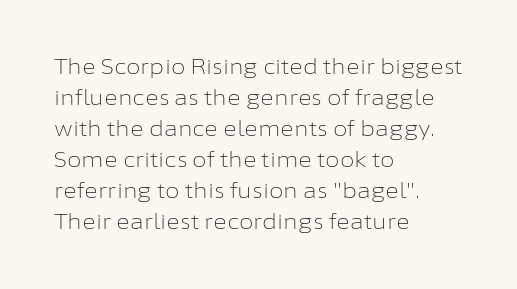
No chunkiness to these letters — they're not bold. The area under the type is left untouched. This rendering uses left alignment, leaving the right contour irregular. The font's upright variant was chosen for this text. Compared with typical body copy, the letter spacing here is the same.
